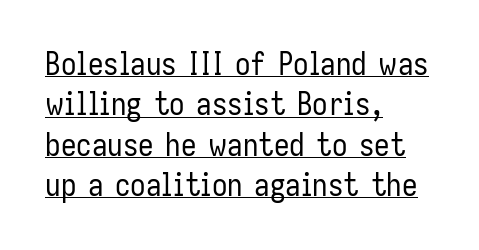
The block of text has a typical density, with ordinary space between rows. The type sits square on the baseline with zero lean. What kind of face is this? One without serifs — a sans. Heft: none added — not bold.
